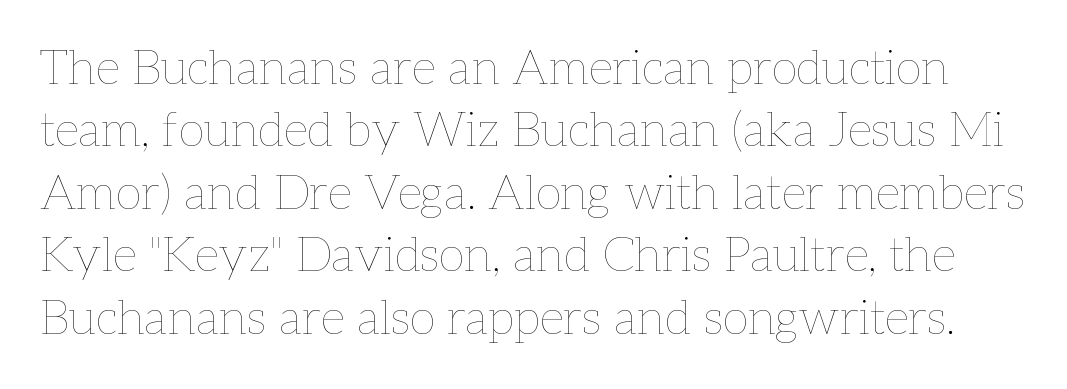
The image shows 48 px thin type, upright; set normal line spacing (1.3x), normal letter spacing, not underlined; low stroke contrast and a medium x-height.
